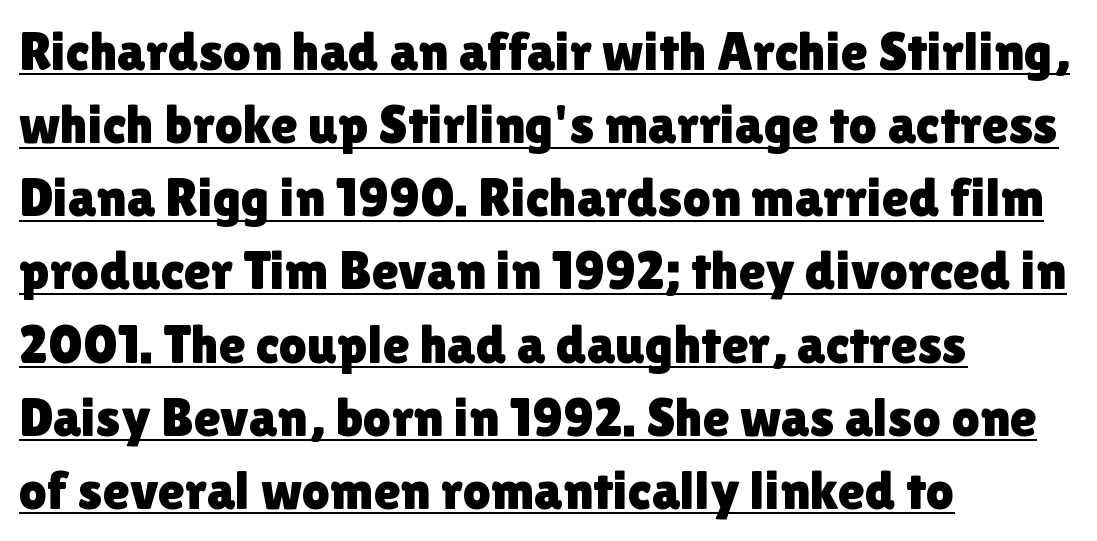
The line texture is even and compact thanks to regular tracking. Short and long lines alike share a common starting point at left. Classification — sans serif. Unlike italic type, these characters show no tilt at all.
